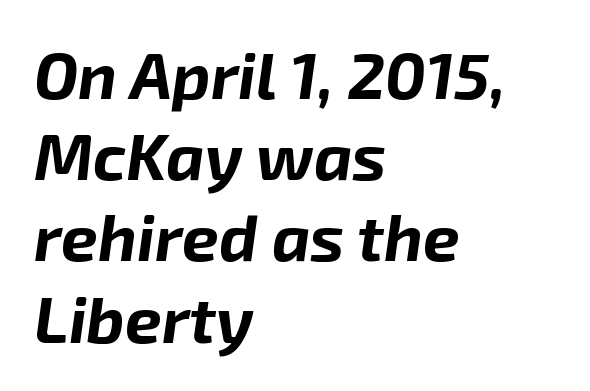
Q: Is the text bold? A: Yes.
Q: Is the text italic (slanted)? A: Yes, it leans right by about 8 degrees.
Q: Is the text underlined? A: No.
Q: How is the paragraph aligned? A: Left-aligned.
Q: Is the spacing between letters normal or unusually wide? A: Normal.
Q: Is the spacing between lines tight, normal or loose? A: Normal.
Q: Width (condensed, normal, or wide)? A: Normal.
Q: Stroke contrast? A: Low.
Q: x-height? A: Medium.
Q: Monospaced? A: No.
